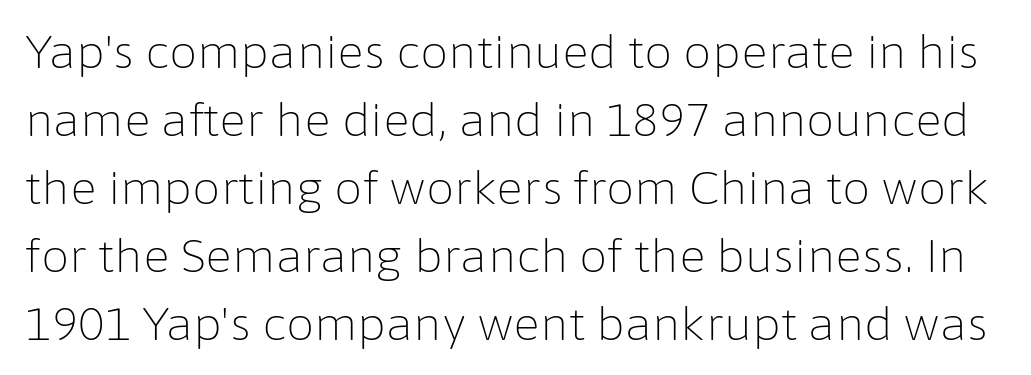
In terms of letterspacing, this is plain default setting. Here the designer chose a conventional face with non-uniform glyph widths. The zone under the glyphs is completely vacant. The lettering stays uniformly vertical, giving the passage a roman look.
